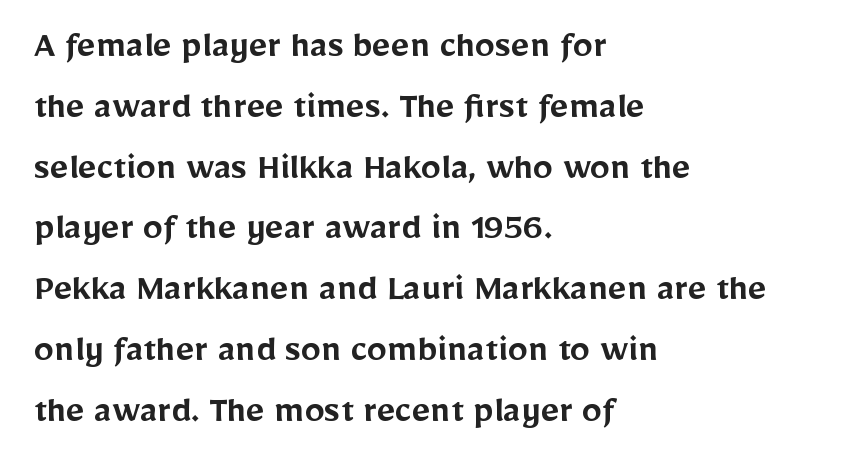
{"serif": "no", "italic": "no", "bold": "semi", "weight": "semibold", "width": "normal", "stroke_contrast": "low", "x_height": "medium", "monospaced": "no", "underline": "no", "align": "left", "line_spacing": "normal", "line_spacing_ratio": 1.52, "letter_spacing": "normal", "letter_spacing_em": 0.0, "glyph_px": 40}
